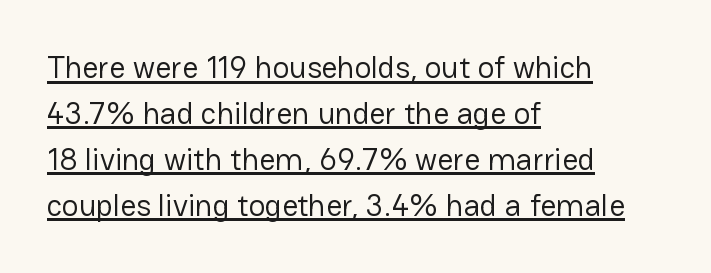
Q: Is the text bold? A: No.
Q: Is the text italic (slanted)? A: No, it is upright.
Q: Is the typeface a serif or a sans-serif typeface? A: Sans-serif.
Q: Is the text underlined? A: Yes.
Q: How is the paragraph aligned? A: Left-aligned.
Q: Is the spacing between letters normal or unusually wide? A: Normal.
Q: Is the spacing between lines tight, normal or loose? A: Normal.
Q: Width (condensed, normal, or wide)? A: Normal.
Q: Stroke contrast? A: Low.
Q: x-height? A: Medium.
Q: Monospaced? A: No.
